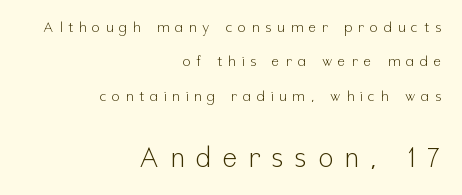
Q: Is the text bold? A: No.
Q: Is the text italic (slanted)? A: No, it is upright.
Q: Is the text underlined? A: No.
Q: How is the paragraph aligned? A: Right-aligned.
Q: Is the spacing between letters normal or unusually wide? A: Unusually wide.
Q: Is the spacing between lines tight, normal or loose? A: Loose.
Q: Which block of text is set in a larger size, the first (top) or the second (bottom)? A: The second (bottom) one.
